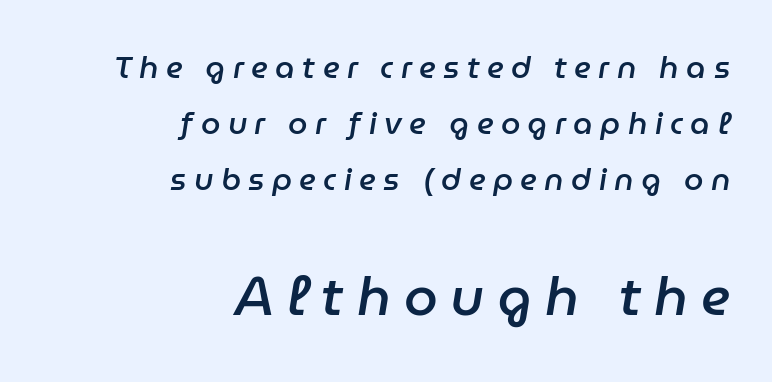
In this sample the second text group is rendered at the bigger scale. The rendering uses natural spacing where letterforms have individual widths. Visually the block forms a straight wall on the right and a jagged coastline on the left. Moderately thickened strokes mark this as semibold type.
